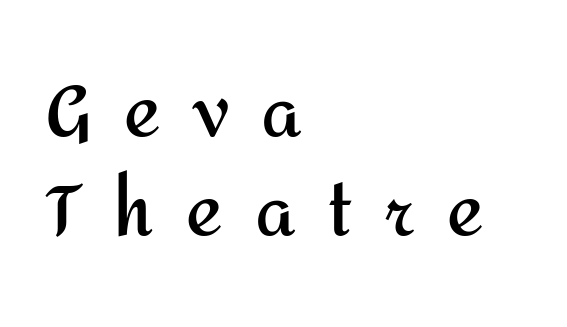
The image shows 69 px semibold sans-serif type, upright; set left-aligned, normal line spacing (1.44x), unusually wide letter spacing (+0.47 em), not underlined; medium stroke contrast and a medium x-height.
